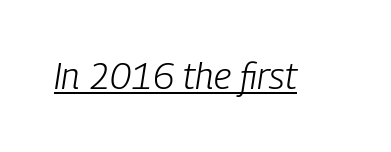
Q: Is the text bold? A: No.
Q: Is the text italic (slanted)? A: Yes, it leans right by about 9 degrees.
Q: Is the text underlined? A: Yes.
Q: Is the spacing between letters normal or unusually wide? A: Normal.
Q: Width (condensed, normal, or wide)? A: Condensed.
Q: Stroke contrast? A: Low.
Q: x-height? A: Medium.
Q: Monospaced? A: No.
